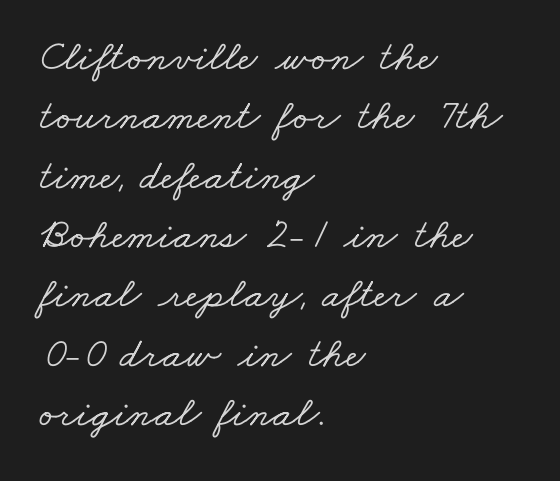
{"serif": "yes", "width": "wide", "stroke_contrast": "low", "x_height": "small", "monospaced": "no", "underline": "no", "align": "left", "line_spacing": "normal", "line_spacing_ratio": 1.38, "letter_spacing": "normal", "letter_spacing_em": 0.0, "glyph_px": 43}
